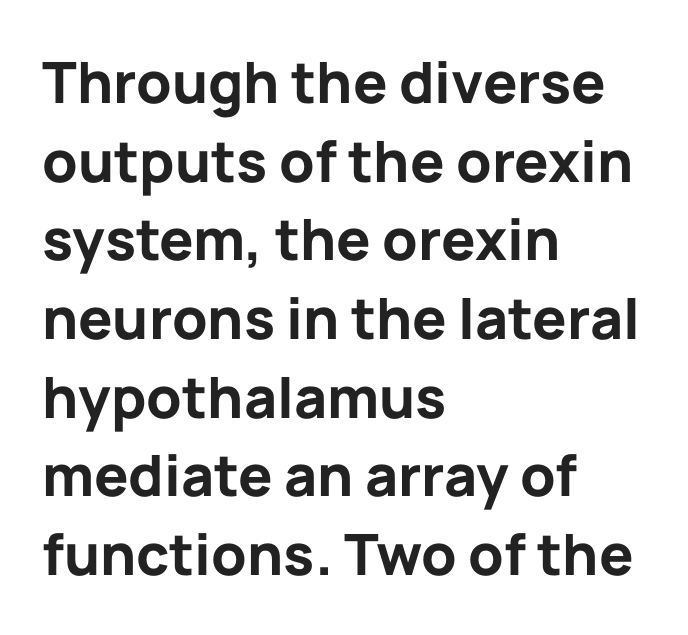
Q: Is the text bold? A: Yes.
Q: Is the text italic (slanted)? A: No, it is upright.
Q: Is the typeface a serif or a sans-serif typeface? A: Sans-serif.
Q: Is the text underlined? A: No.
Q: How is the paragraph aligned? A: Left-aligned.
Q: Is the spacing between letters normal or unusually wide? A: Normal.
Q: Is the spacing between lines tight, normal or loose? A: Normal.
Q: Width (condensed, normal, or wide)? A: Normal.
Q: Stroke contrast? A: Low.
Q: x-height? A: Medium.
Q: Monospaced? A: No.
